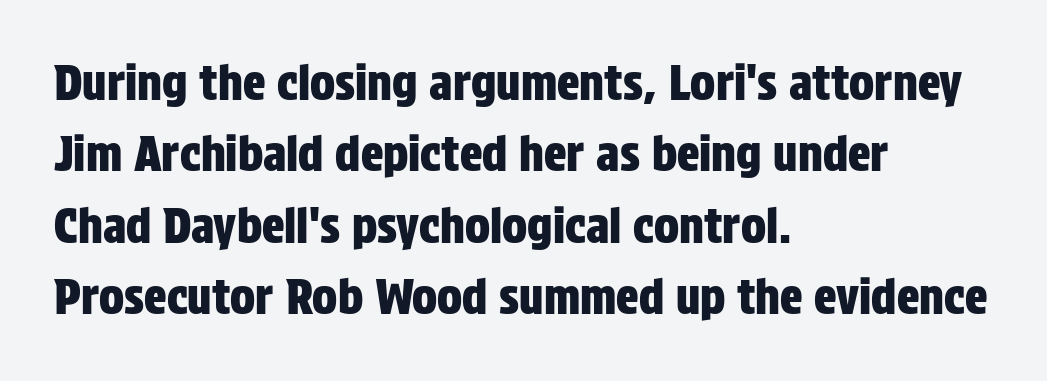
Do the characters align in a grid? No, the font is proportional. The face used here is a sans, in the tradition of grotesques and geometrics. The block of text has a typical density, with ordinary space between rows. The specimen omits any rule beneath the text block's lines. There is no visible air inserted between adjacent glyphs. Every stem runs plumb, perpendicular to the baseline.
